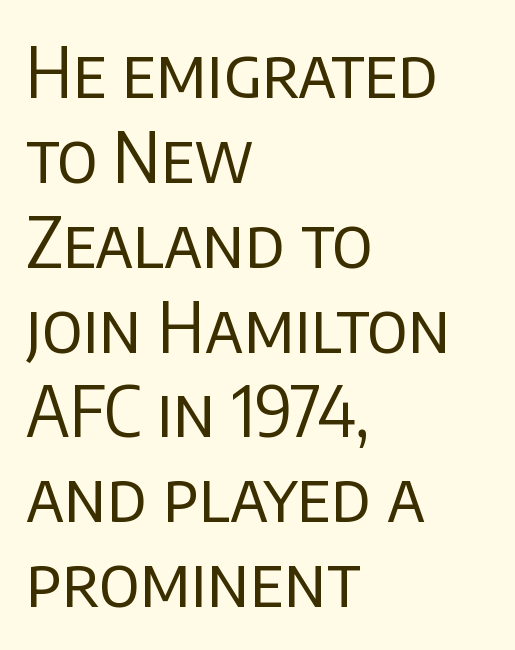
Unlike italic type, these characters show no tilt at all. The horizontal fit of the characters is conventional and even. Heft: none added — not bold. Character widths vary here, with narrow letters taking less room than wide ones. Stroke terminals: plain, sans-serif. The gap between lines stays unmarked.
